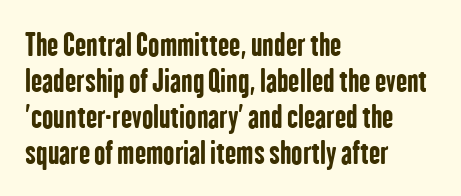
Q: Is the text bold? A: Yes.
Q: Is the text italic (slanted)? A: No, it is upright.
Q: Is the typeface a serif or a sans-serif typeface? A: Sans-serif.
Q: Is the text underlined? A: No.
Q: How is the paragraph aligned? A: Left-aligned.
Q: Is the spacing between letters normal or unusually wide? A: Normal.
Q: Width (condensed, normal, or wide)? A: Condensed.
Q: Stroke contrast? A: Low.
Q: x-height? A: Medium.
Q: Monospaced? A: No.
